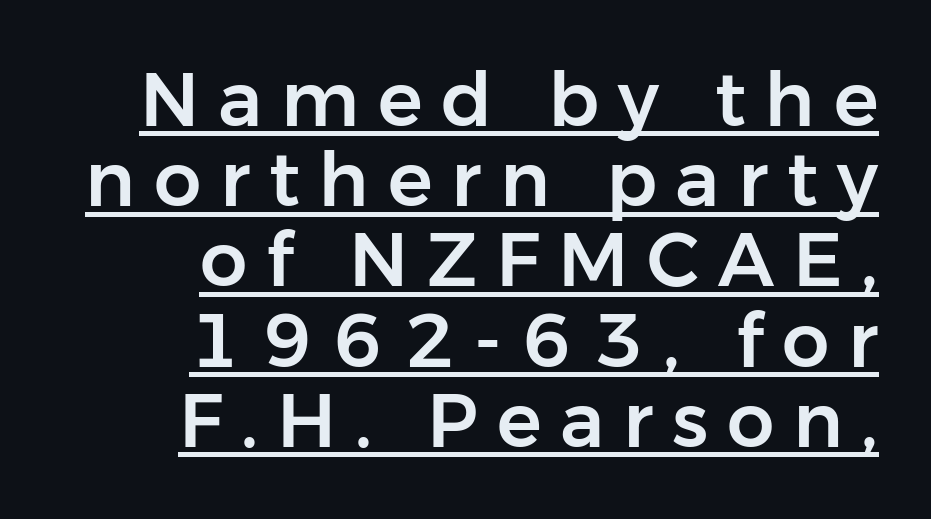
This rendering employs a face without finishing strokes, i.e., a sans-serif. A typesetter would call this heavily tracked-out type. Ordinary non-slanted type is in use. Students, observe the line beneath the letters — that is underlining.
